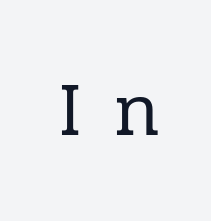
The image shows 76 px regular-weight serif type, upright; set unusually wide letter spacing (+0.44 em), not underlined; low stroke contrast and a medium x-height.
